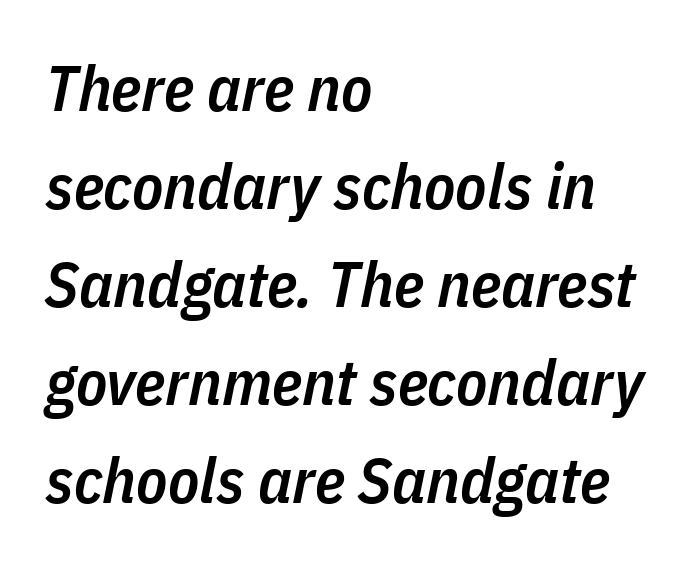
Bold? Not quite — semibold, heavier than regular but stopping short. Evenly set lines give the paragraph a standard silhouette. Each letter keeps its own natural width here, so spacing adapts to shape. Check the space under the baseline: it is left empty. This sample uses plain, unmodified letter spacing.
